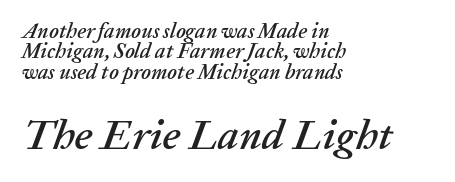
{"italic": "yes", "lean": "right", "slant_degrees": 20, "width": "normal", "stroke_contrast": "low", "x_height": "medium", "monospaced": "no", "underline": "no", "align": "left", "line_spacing": "tight", "line_spacing_ratio": 0.97, "letter_spacing": "normal", "letter_spacing_em": 0.0, "larger_block": "second", "size_ratio": 2.0, "glyph_px": 42}
